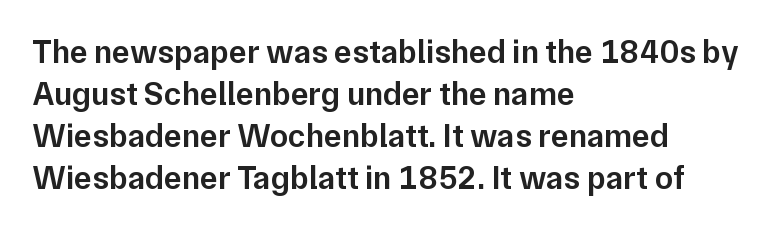
The image shows 33 px semibold sans-serif type, upright; set left-aligned, normal line spacing (1.27x), normal letter spacing, not underlined; low stroke contrast and a medium x-height.
